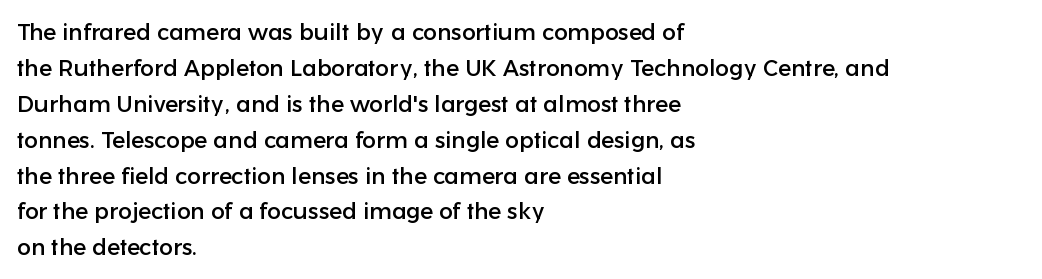
The passage shown has conventional tracking throughout. The axis of the letterforms is exactly vertical. In CSS terms this would be text-align: left. The area under the type is left untouched.
